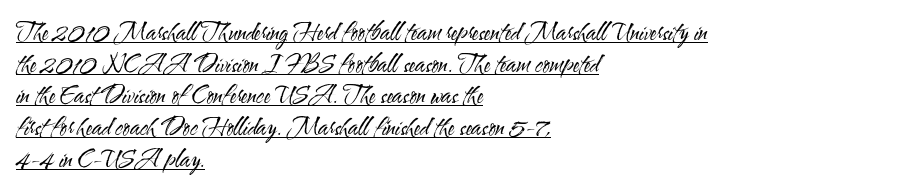
Spacing between characters is what you'd get straight out of the box. Reading down the column, the eye jumps a familiar distance to each next line. Students, observe the line beneath the letters — that is underlining. The weight would be labelled regular, book, light, or lighter still. The passage is arranged the way most books set body copy — flush left.
